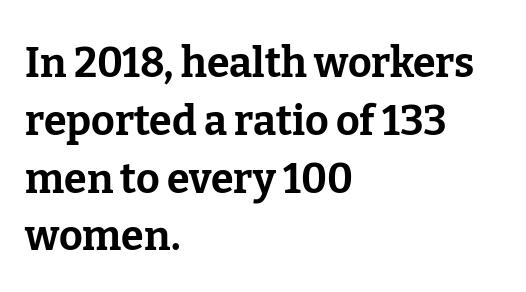
{"serif": "yes", "italic": "no", "bold": "yes", "weight": "bold", "width": "normal", "stroke_contrast": "low", "x_height": "medium", "monospaced": "no", "underline": "no", "align": "left", "line_spacing": "normal", "line_spacing_ratio": 1.41, "letter_spacing": "normal", "letter_spacing_em": 0.0, "glyph_px": 41}
